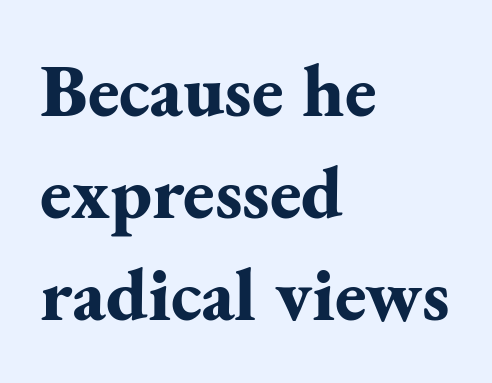
The image shows 75 px bold serif type, upright; set left-aligned, normal line spacing (1.36x), normal letter spacing, not underlined; medium stroke contrast and a small x-height.
